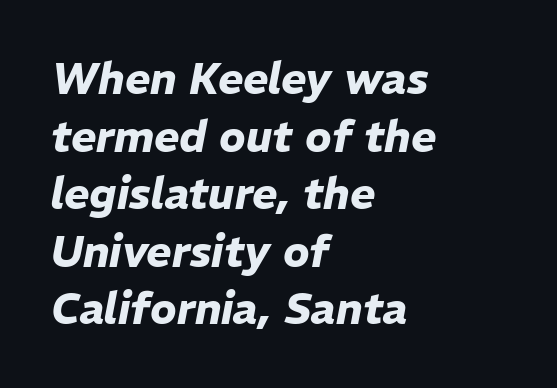
{"italic": "yes", "lean": "right", "slant_degrees": 11, "bold": "yes", "weight": "heavy", "width": "normal", "stroke_contrast": "low", "x_height": "medium", "monospaced": "no", "underline": "no", "align": "left", "line_spacing": "normal", "line_spacing_ratio": 1.34, "letter_spacing": "normal", "letter_spacing_em": 0.0, "glyph_px": 43}
